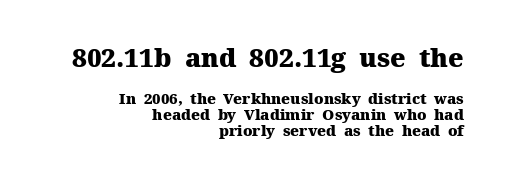
Q: Is the text bold? A: Yes.
Q: Is the text italic (slanted)? A: No, it is upright.
Q: Is the text underlined? A: No.
Q: How is the paragraph aligned? A: Right-aligned.
Q: Is the spacing between letters normal or unusually wide? A: Normal.
Q: Is the spacing between lines tight, normal or loose? A: Tight.
Q: Which block of text is set in a larger size, the first (top) or the second (bottom)? A: The first (top) one.
